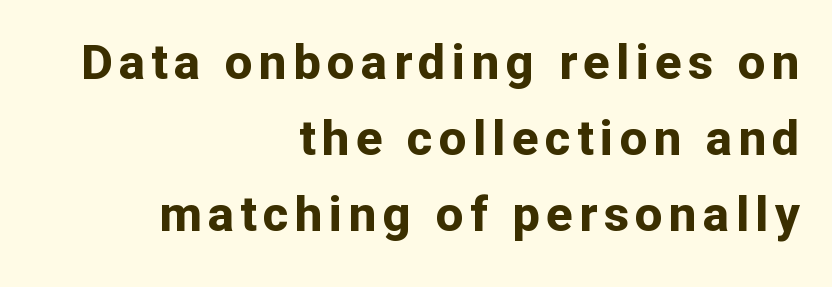
{"serif": "no", "italic": "no", "bold": "yes", "weight": "bold", "width": "normal", "stroke_contrast": "low", "x_height": "medium", "monospaced": "no", "underline": "no", "align": "right", "line_spacing": "normal", "line_spacing_ratio": 1.55, "glyph_px": 49}
